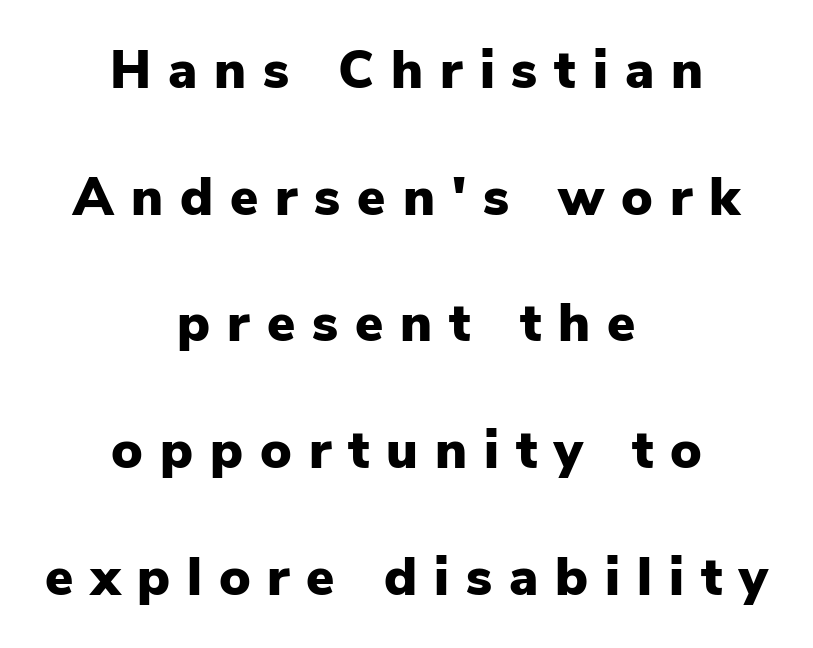
The image shows 53 px heavy sans-serif type, upright; set centered, loose line spacing (2.39x), unusually wide letter spacing (+0.32 em), not underlined; low stroke contrast and a medium x-height.
